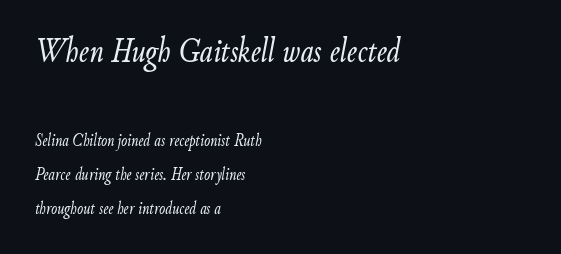
The image shows 36 px light, condensed type, italic (leaning right); set left-aligned, line spacing 1.89x, normal letter spacing, not underlined; the first (top) block is 2.0x larger; low stroke contrast and a small x-height.
